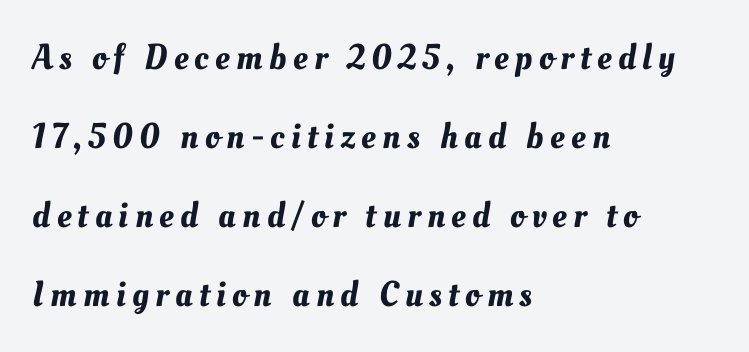
The image shows 36 px text type; set left-aligned, loose line spacing (2.19x), not underlined; medium stroke contrast and a small x-height.
